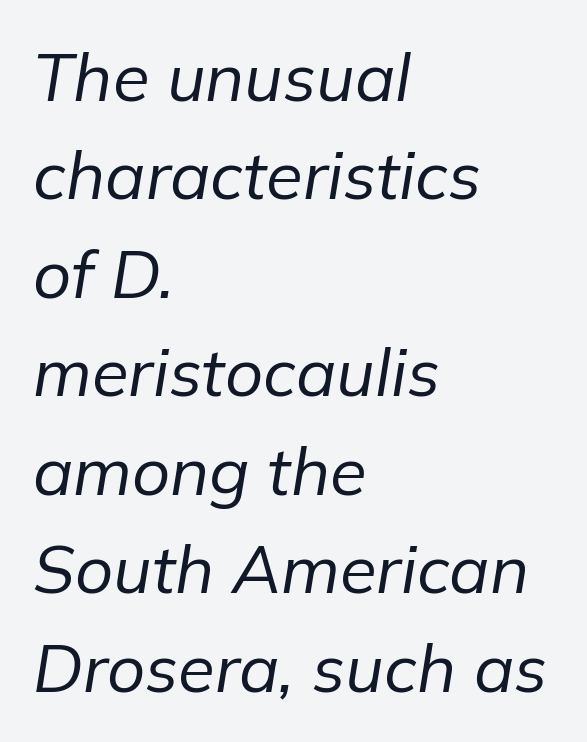
{"italic": "yes", "lean": "right", "slant_degrees": 9, "bold": "no", "weight": "regular", "width": "normal", "stroke_contrast": "low", "x_height": "medium", "monospaced": "no", "underline": "no", "align": "left", "line_spacing": "normal", "line_spacing_ratio": 1.47, "letter_spacing": "normal", "letter_spacing_em": 0.0, "glyph_px": 67}
